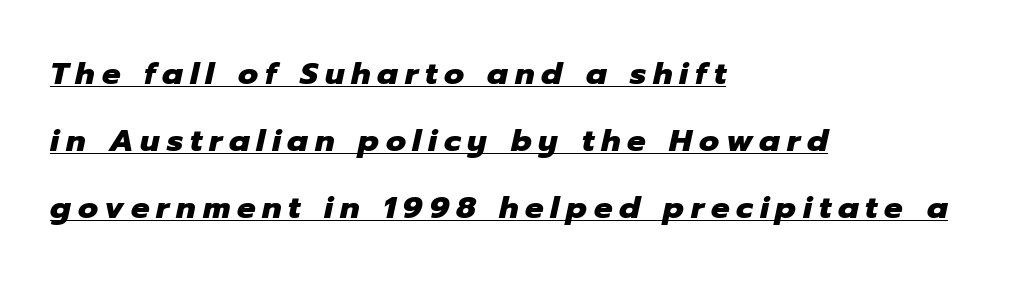
Students, observe: this is what heavily led, spacious text looks like. Every character sits at an angle, as italics do. The passage shown is typed in a proportional face where columns would drift. What stands out about the letter spacing? Its width — letters are far apart. Stroke thickness is high; the sample reads as a true bold.
